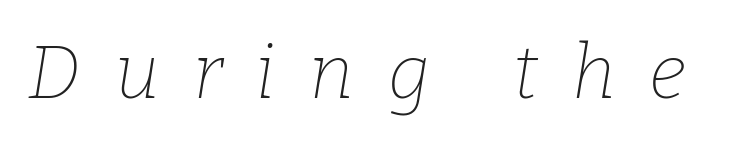
The space directly below the letters is spotless. Designer's note — italics engaged. Yep, those are serifs on the letters. Glyph-to-glyph distance is far greater than everyday printed text. Stem width sits at or under what a default text font uses.
